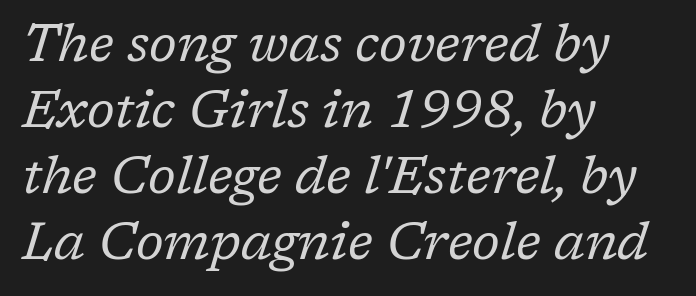
Heft: none added — not bold. Observe the lean: these are italic letterforms. Spacing verdict: proportional, widths tailored to each character. The face used here is seriffed, in the tradition of book romans.
